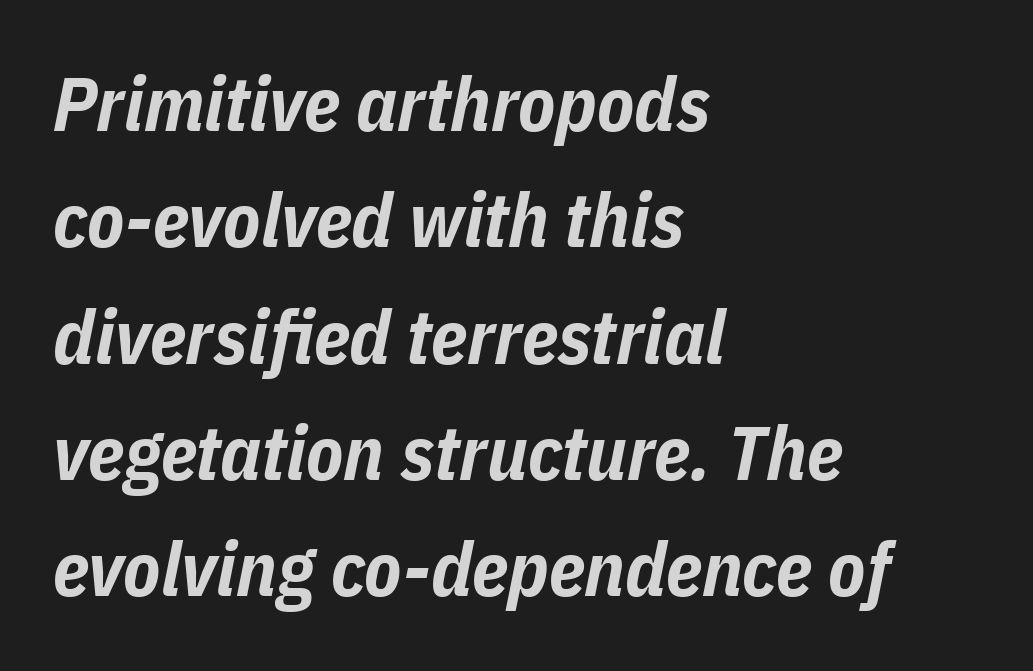
{"italic": "yes", "lean": "right", "slant_degrees": 11, "bold": "yes", "weight": "bold", "width": "condensed", "stroke_contrast": "low", "x_height": "medium", "monospaced": "no", "underline": "no", "align": "left", "line_spacing": "normal", "line_spacing_ratio": 1.53, "letter_spacing": "normal", "letter_spacing_em": 0.0, "glyph_px": 76}
